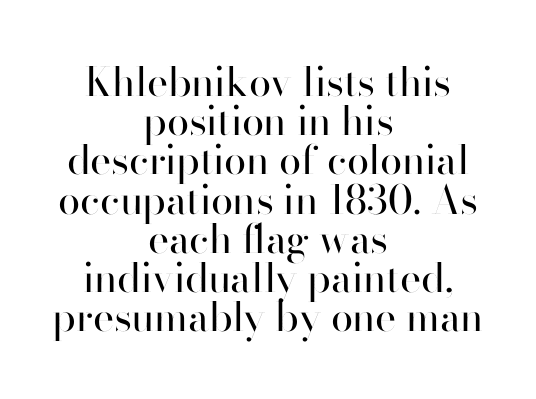
The image shows 40 px regular-weight sans-serif type, upright; set centered, tight line spacing (0.98x), normal letter spacing, not underlined; high stroke contrast and a small x-height.
